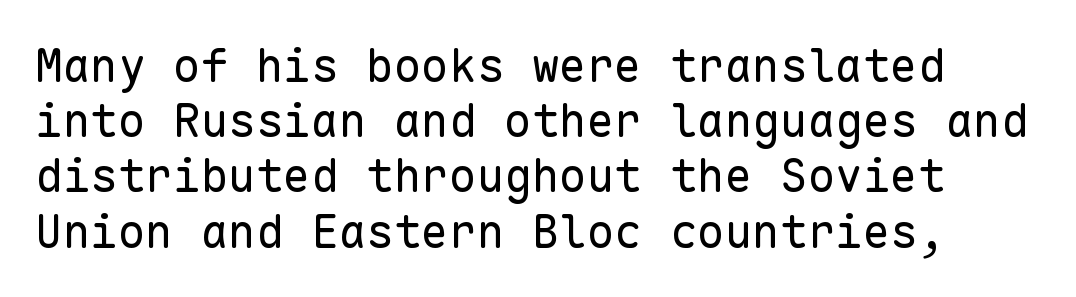
{"serif": "no", "italic": "no", "bold": "no", "weight": "regular", "width": "normal", "stroke_contrast": "low", "x_height": "medium", "monospaced": "yes", "underline": "no", "line_spacing_ratio": 1.2, "letter_spacing": "normal", "letter_spacing_em": 0.0, "glyph_px": 46}
